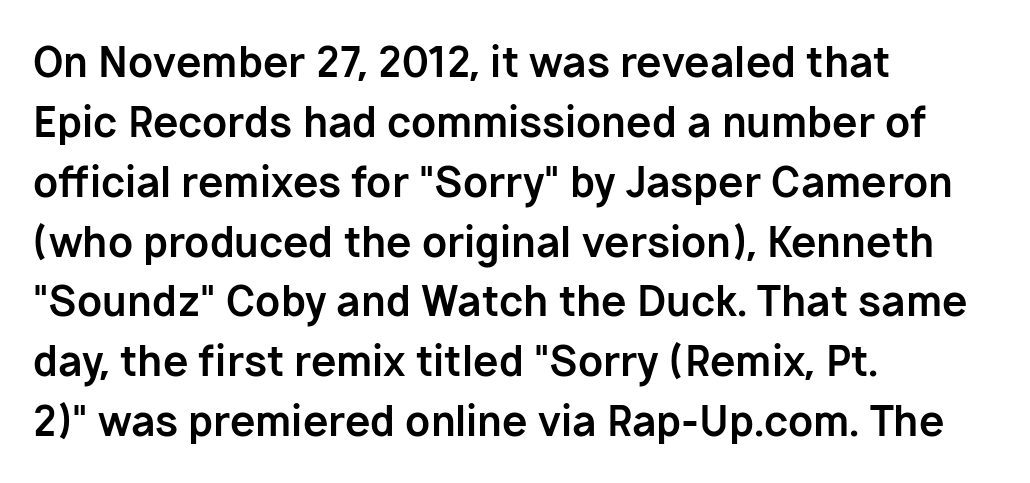
Q: Is the text bold? A: Yes.
Q: Is the text italic (slanted)? A: No, it is upright.
Q: Is the typeface a serif or a sans-serif typeface? A: Sans-serif.
Q: Is the text underlined? A: No.
Q: How is the paragraph aligned? A: Left-aligned.
Q: Is the spacing between letters normal or unusually wide? A: Normal.
Q: Is the spacing between lines tight, normal or loose? A: Normal.
Q: Width (condensed, normal, or wide)? A: Normal.
Q: Stroke contrast? A: Low.
Q: x-height? A: Medium.
Q: Monospaced? A: No.
